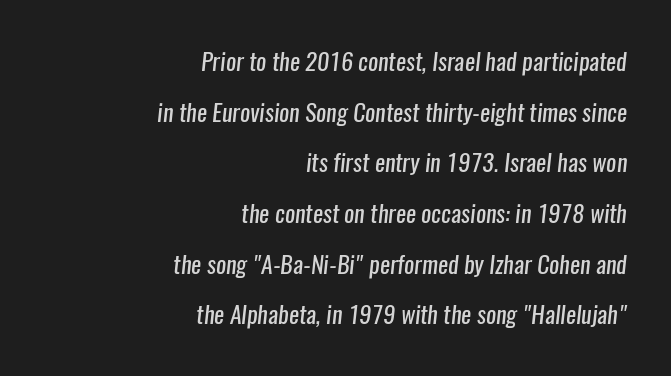
{"bold": "no", "underline": "no", "align": "right", "line_spacing": "loose", "line_spacing_ratio": 2.11, "letter_spacing": "normal", "letter_spacing_em": 0.0, "glyph_px": 24}
